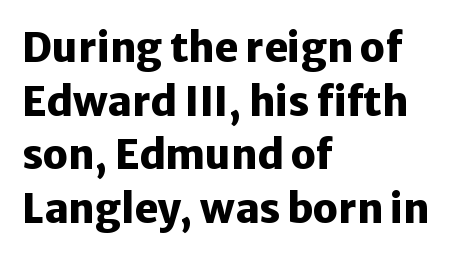
The image shows 40 px heavy sans-serif type, upright; set left-aligned, normal line spacing (1.34x), normal letter spacing, not underlined; low stroke contrast and a medium x-height.
